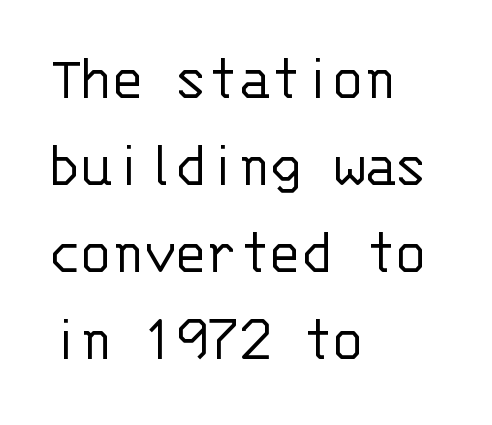
Heft: none added — not bold. The specimen omits any rule beneath the text block's lines. These lines stack with their left ends in a neat column. Horizontal bands of white between lines are of average thickness. This sample uses plain, unmodified letter spacing. The passage shown is typeset with a sans-serif family.
